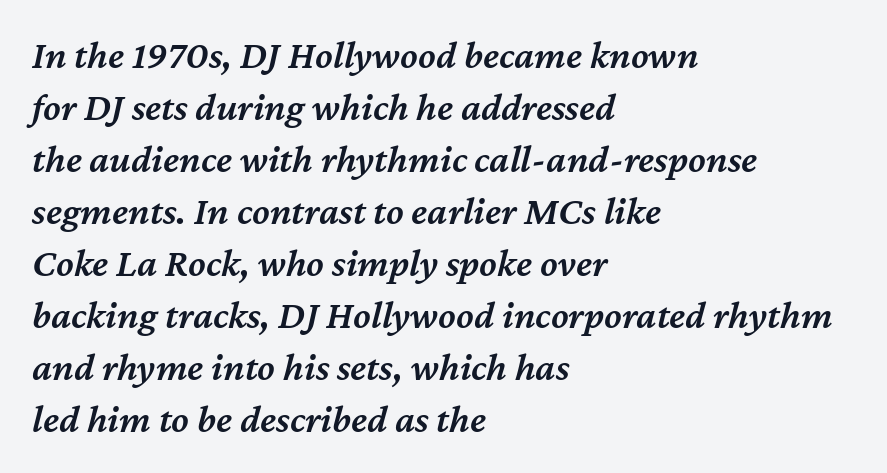
{"italic": "yes", "lean": "right", "slant_degrees": 12, "bold": "semi", "weight": "semibold", "width": "normal", "stroke_contrast": "medium", "x_height": "medium", "monospaced": "no", "underline": "no", "align": "left", "line_spacing": "normal", "line_spacing_ratio": 1.3, "letter_spacing": "normal", "letter_spacing_em": 0.0, "glyph_px": 40}
